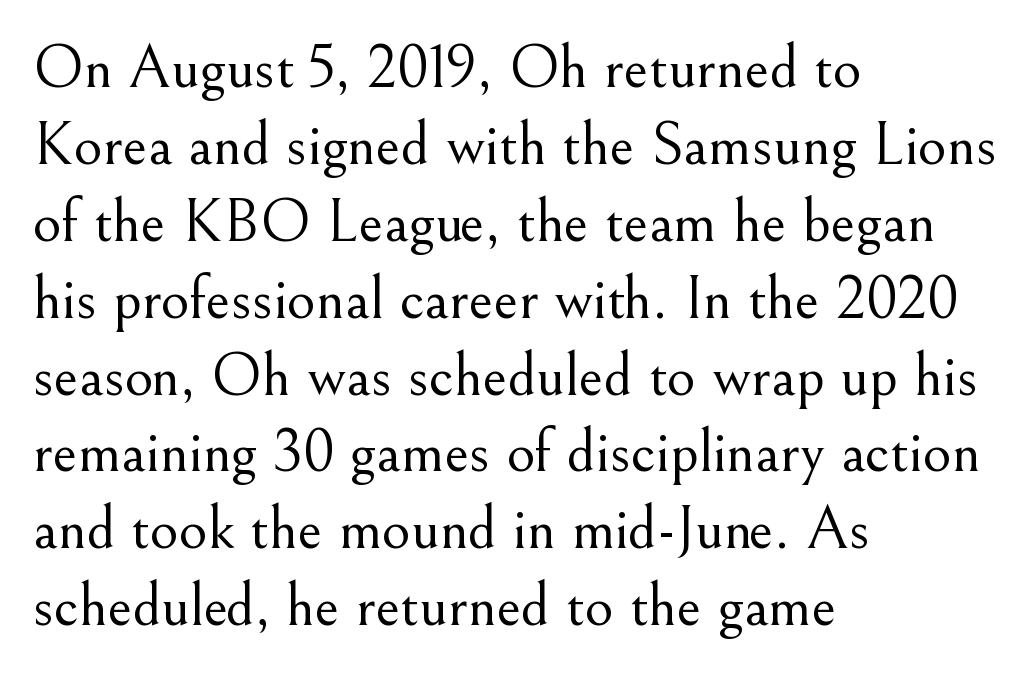
Q: Is the text bold? A: No.
Q: Is the text italic (slanted)? A: No, it is upright.
Q: Is the typeface a serif or a sans-serif typeface? A: Serif.
Q: Is the text underlined? A: No.
Q: How is the paragraph aligned? A: Left-aligned.
Q: Is the spacing between letters normal or unusually wide? A: Normal.
Q: Width (condensed, normal, or wide)? A: Normal.
Q: Stroke contrast? A: Medium.
Q: x-height? A: Small.
Q: Monospaced? A: No.
